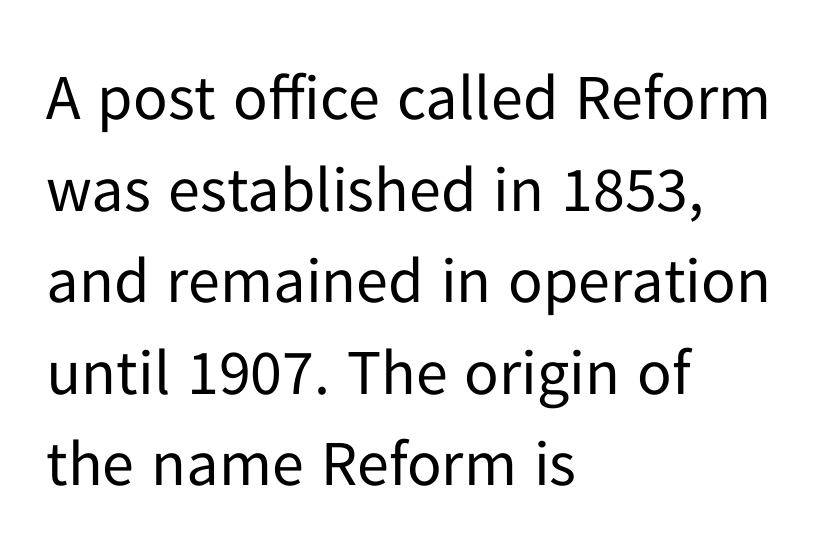
Q: Is the text bold? A: No.
Q: Is the text italic (slanted)? A: No, it is upright.
Q: Is the typeface a serif or a sans-serif typeface? A: Sans-serif.
Q: Is the text underlined? A: No.
Q: How is the paragraph aligned? A: Left-aligned.
Q: Is the spacing between letters normal or unusually wide? A: Normal.
Q: Is the spacing between lines tight, normal or loose? A: Normal.
Q: Width (condensed, normal, or wide)? A: Normal.
Q: Stroke contrast? A: Low.
Q: x-height? A: Medium.
Q: Monospaced? A: No.
